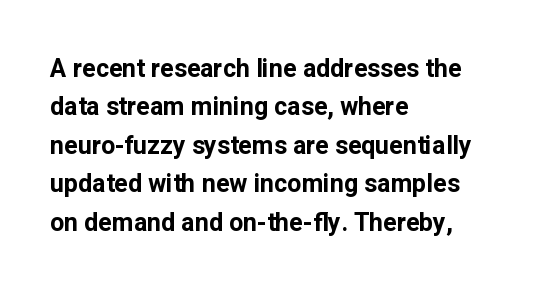
{"italic": "no", "bold": "yes", "underline": "no", "align": "left", "line_spacing": "normal", "line_spacing_ratio": 1.54, "letter_spacing": "normal", "letter_spacing_em": 0.0, "glyph_px": 25}
